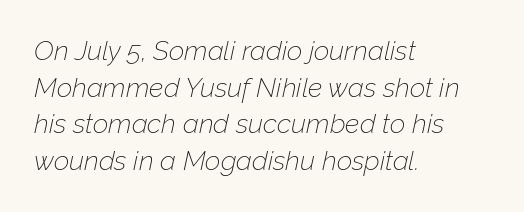
Q: Is the text bold? A: No.
Q: Is the text italic (slanted)? A: Yes, it leans right by about 12 degrees.
Q: Is the text underlined? A: No.
Q: How is the paragraph aligned? A: Left-aligned.
Q: Is the spacing between letters normal or unusually wide? A: Normal.
Q: Is the spacing between lines tight, normal or loose? A: Normal.
